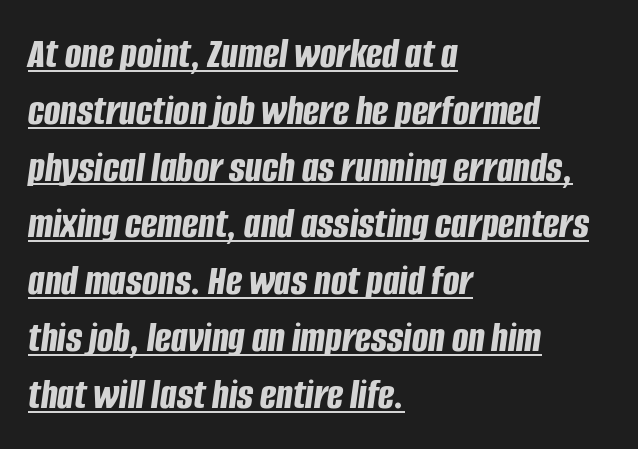
Q: Is the text bold? A: Yes.
Q: Is the text italic (slanted)? A: Yes, it leans right by about 8 degrees.
Q: Is the text underlined? A: Yes.
Q: How is the paragraph aligned? A: Left-aligned.
Q: Is the spacing between letters normal or unusually wide? A: Normal.
Q: Is the spacing between lines tight, normal or loose? A: Normal.
Q: Width (condensed, normal, or wide)? A: Condensed.
Q: Stroke contrast? A: Low.
Q: x-height? A: Large.
Q: Monospaced? A: No.
